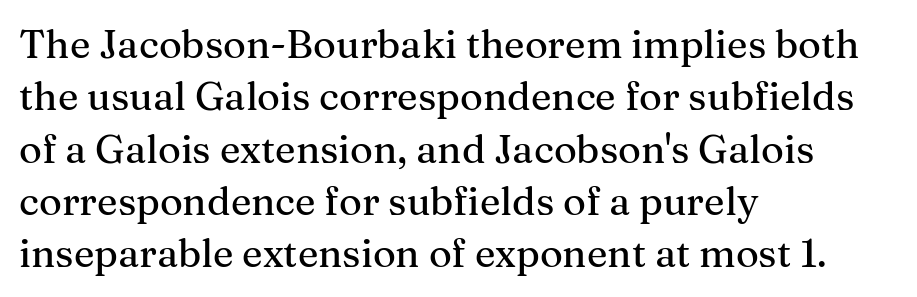
{"serif": "yes", "italic": "no", "width": "normal", "stroke_contrast": "medium", "x_height": "medium", "monospaced": "no", "underline": "no", "align": "left", "line_spacing": "normal", "line_spacing_ratio": 1.34, "letter_spacing": "normal", "letter_spacing_em": 0.0, "glyph_px": 39}
